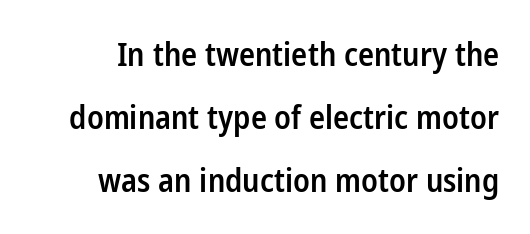
Q: Is the text bold? A: Semi-bold.
Q: Is the text italic (slanted)? A: No, it is upright.
Q: Is the typeface a serif or a sans-serif typeface? A: Sans-serif.
Q: Is the text underlined? A: No.
Q: Is the spacing between letters normal or unusually wide? A: Normal.
Q: Is the spacing between lines tight, normal or loose? A: Loose.
Q: Width (condensed, normal, or wide)? A: Condensed.
Q: Stroke contrast? A: Low.
Q: x-height? A: Medium.
Q: Monospaced? A: No.
